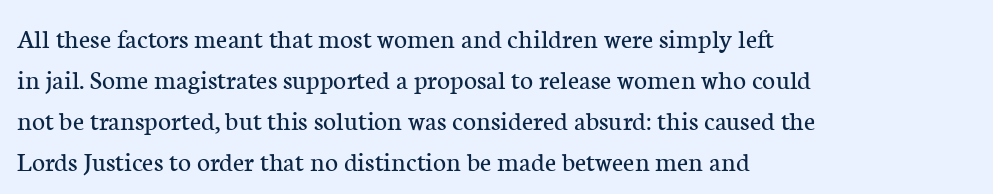
The image shows 28 px regular-weight serif type, upright; set left-aligned, normal line spacing (1.46x), normal letter spacing, not underlined; low stroke contrast and a medium x-height.
